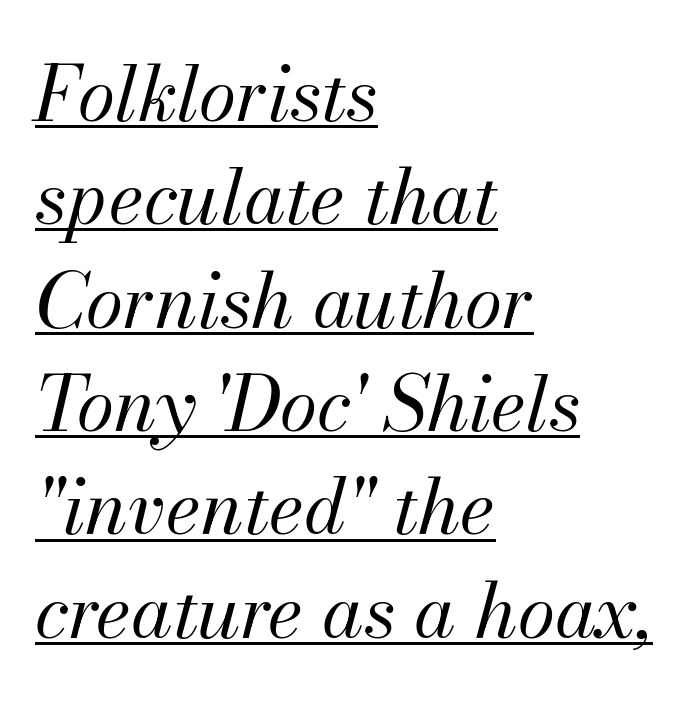
Line spacing here is normal. A continuous stroke trails under the words, as in a hyperlink. Do the characters align in a grid? No, the font is proportional. Typeset ragged right — the left edge is the straight one. Posture: slanted. No extra tracking has been applied to these lines.
